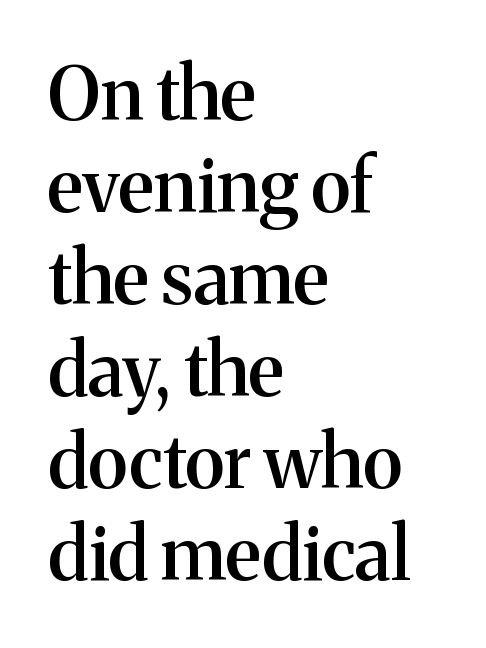
Q: Is the text bold? A: Semi-bold.
Q: Is the text italic (slanted)? A: No, it is upright.
Q: Is the typeface a serif or a sans-serif typeface? A: Serif.
Q: Is the text underlined? A: No.
Q: How is the paragraph aligned? A: Left-aligned.
Q: Is the spacing between letters normal or unusually wide? A: Normal.
Q: Is the spacing between lines tight, normal or loose? A: Normal.
Q: Width (condensed, normal, or wide)? A: Normal.
Q: Stroke contrast? A: Medium.
Q: x-height? A: Medium.
Q: Monospaced? A: No.
